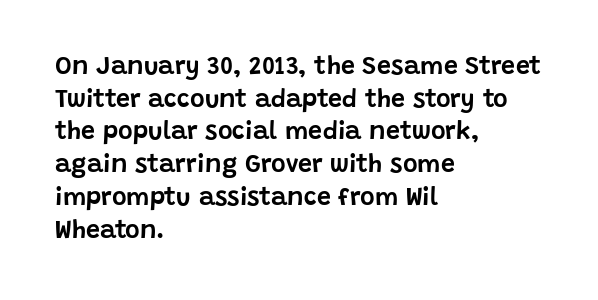
The image shows 25 px text type, upright; set left-aligned, normal line spacing (1.31x), normal letter spacing, not underlined.
